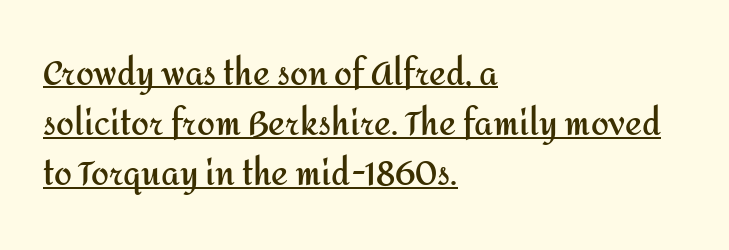
Quick note: not italic, upright. Plenty of ink on the page — the face is bold. Glance below the letters and you will spot a drawn line. You could call the tracking neutral — neither tight nor loose. Here the designer chose a conventional face with non-uniform glyph widths. How would I describe the line gaps? Plain and ordinary.
